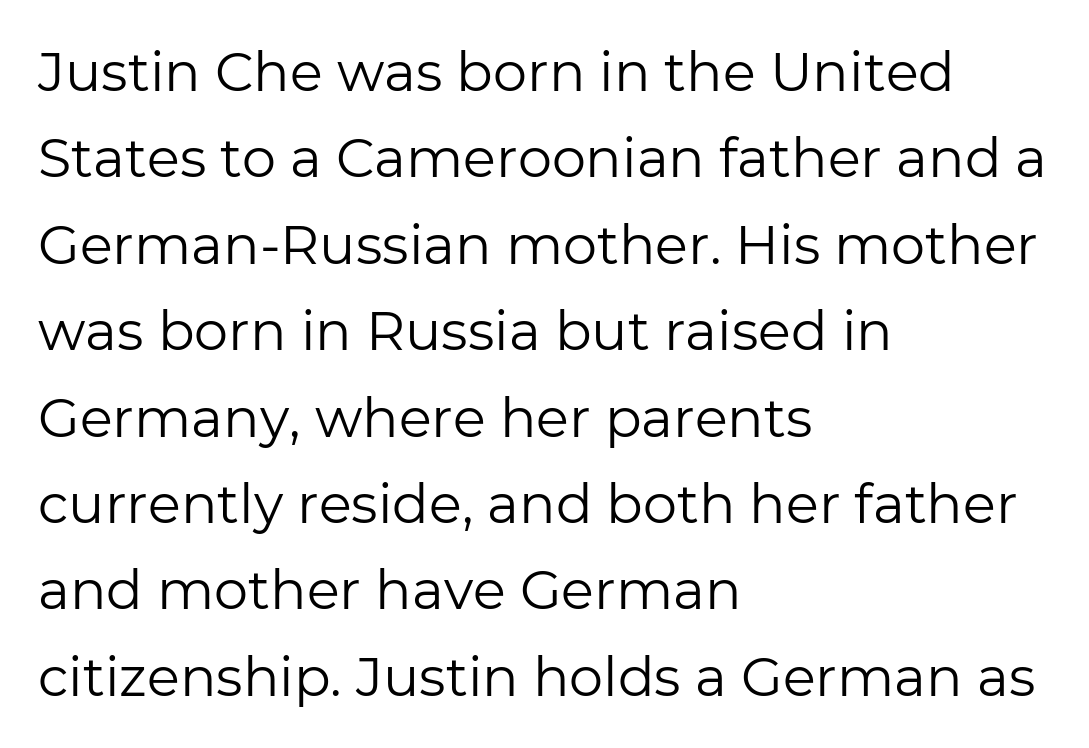
{"serif": "no", "italic": "no", "bold": "no", "weight": "regular", "width": "normal", "stroke_contrast": "low", "x_height": "medium", "monospaced": "no", "underline": "no", "align": "left", "line_spacing": "normal", "line_spacing_ratio": 1.6, "letter_spacing": "normal", "letter_spacing_em": 0.0, "glyph_px": 54}
